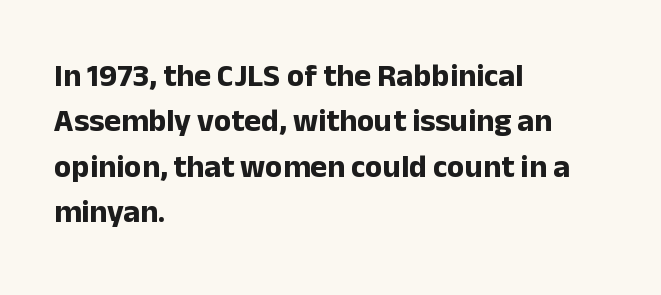
Q: Is the text bold? A: Yes.
Q: Is the text italic (slanted)? A: No, it is upright.
Q: Is the typeface a serif or a sans-serif typeface? A: Sans-serif.
Q: Is the text underlined? A: No.
Q: How is the paragraph aligned? A: Left-aligned.
Q: Is the spacing between letters normal or unusually wide? A: Normal.
Q: Is the spacing between lines tight, normal or loose? A: Normal.
Q: Width (condensed, normal, or wide)? A: Normal.
Q: Stroke contrast? A: Low.
Q: x-height? A: Medium.
Q: Monospaced? A: No.
